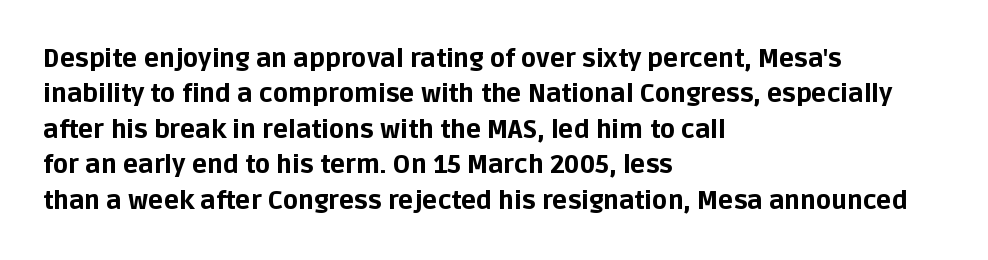
The image shows 25 px bold type, upright; set left-aligned, normal line spacing (1.42x), normal letter spacing, not underlined.
